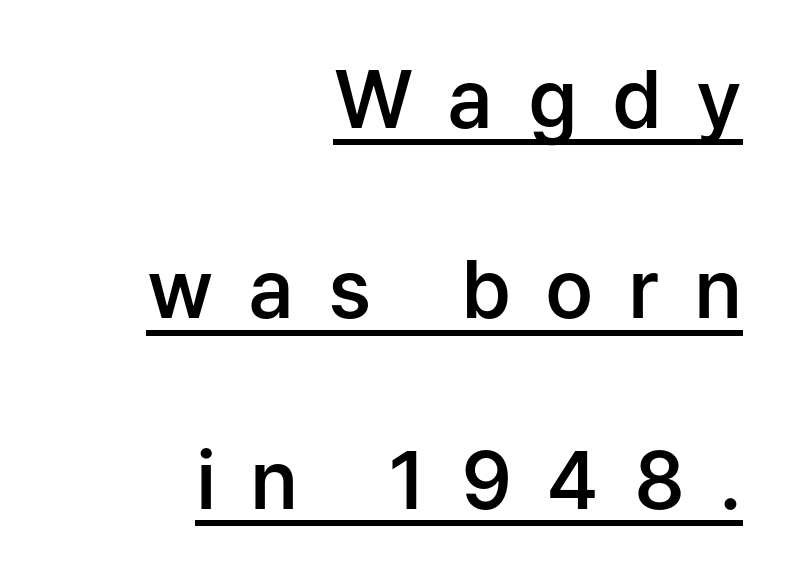
Nothing sits at the stroke ends, so this counts as sans-serif. No italicization has been applied; the sample stays upright. The characters look somewhat weighty, a semibold short of true bold. Each word looks stretched out because of the extra space between its letters. In designer terms, the underline attribute is active on this setting.
